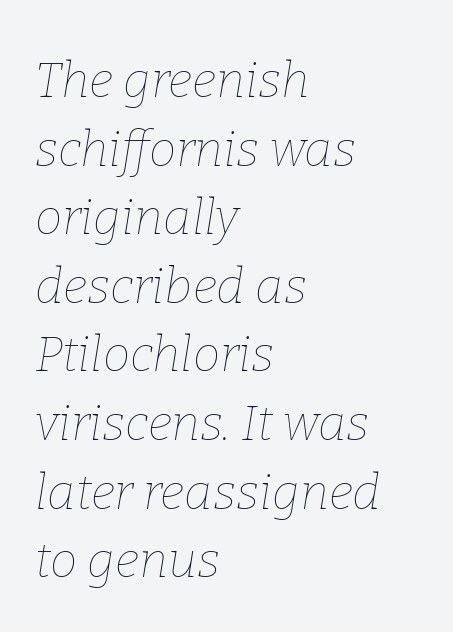
Q: Is the text bold? A: No.
Q: Is the text italic (slanted)? A: Yes, it leans right by about 9 degrees.
Q: Is the text underlined? A: No.
Q: How is the paragraph aligned? A: Left-aligned.
Q: Is the spacing between letters normal or unusually wide? A: Normal.
Q: Is the spacing between lines tight, normal or loose? A: Normal.
Q: Width (condensed, normal, or wide)? A: Normal.
Q: Stroke contrast? A: Low.
Q: x-height? A: Medium.
Q: Monospaced? A: No.
